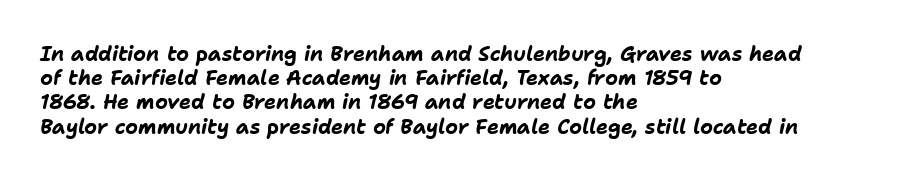
{"italic": "yes", "lean": "right", "slant_degrees": 11, "bold": "yes", "underline": "no", "align": "left", "line_spacing_ratio": 1.21, "letter_spacing": "normal", "letter_spacing_em": 0.0, "glyph_px": 20}
